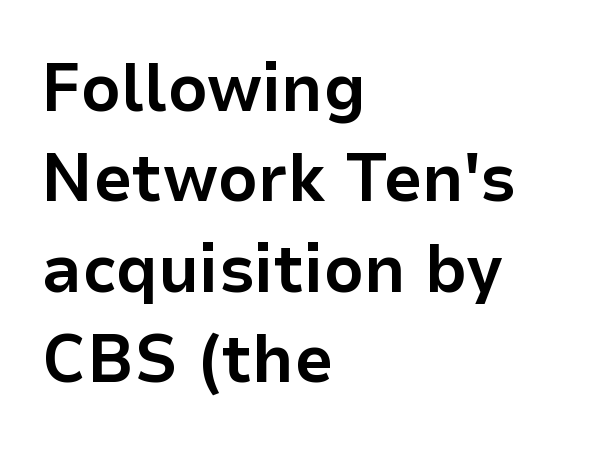
The image shows 69 px bold sans-serif type, upright; set left-aligned, normal line spacing (1.31x), normal letter spacing, not underlined; low stroke contrast and a medium x-height.
